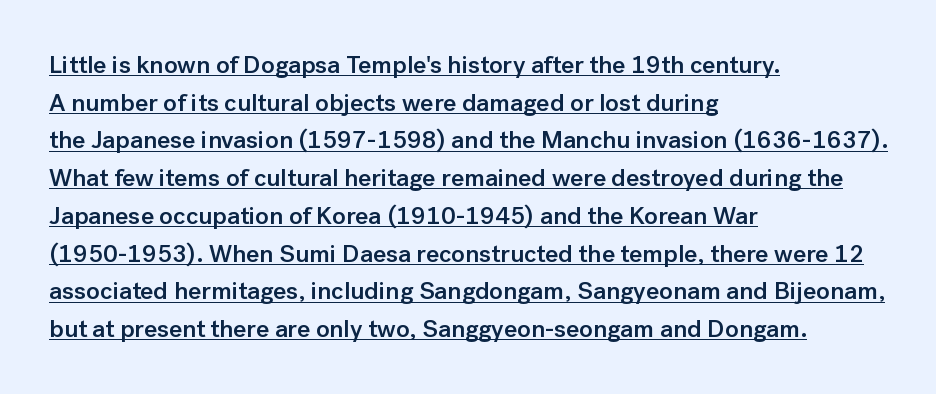
The font's upright variant was chosen for this text. A student would call this left alignment; a typographer would say flush left, rag right. Weight check: semibold — heavier than regular, not quite bold. Compared with typical body copy, the letter spacing here is the same. Horizontal bands of white between lines are of average thickness. Somebody hit Ctrl+U on this one — the words are underlined.
